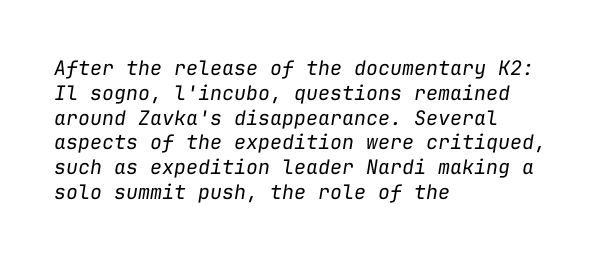
The glyphs look as if they've been sheared to an angle. The font is comparable to plain body text, perhaps lighter. The compositor pushed each line to the left boundary. Only glyphs here, with clear space below each row.
